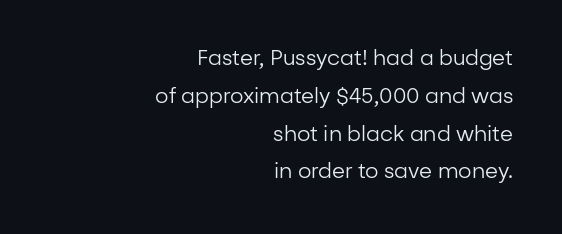
{"italic": "no", "bold": "no", "underline": "no", "align": "right", "line_spacing_ratio": 1.8, "letter_spacing": "normal", "letter_spacing_em": 0.0, "glyph_px": 21}
